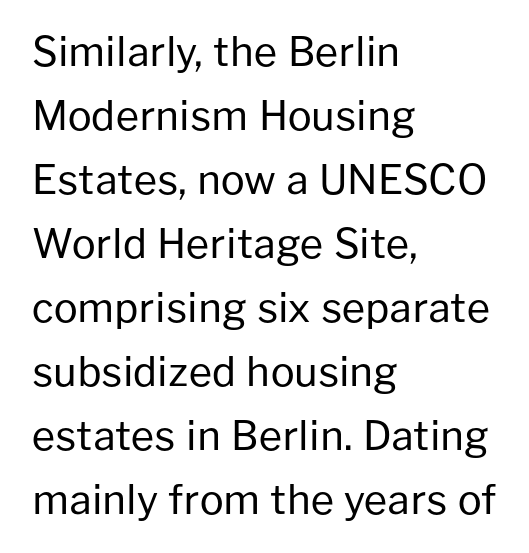
Proportional: the letters do not fall into vertical columns. Quick note: not italic, upright. Counters stay open thanks to moderate or lighter strokes. The rag falls on the right side of this text block. The horizontal fit of the characters is conventional and even. The space directly below the letters is spotless.
